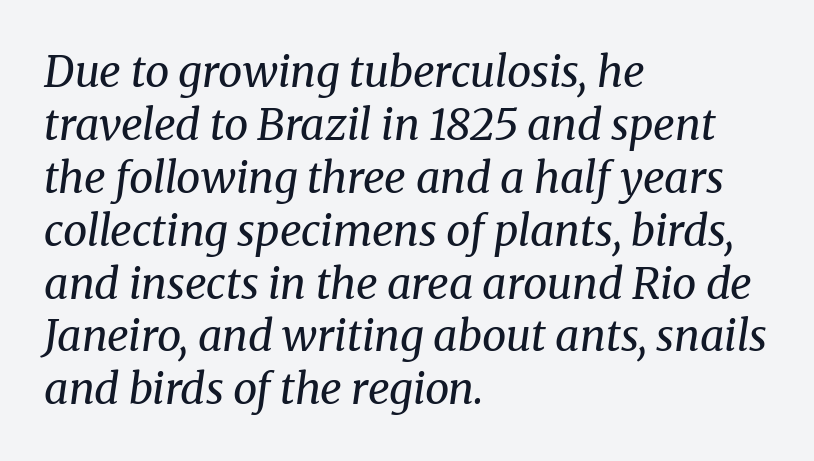
The lines are quadded left. The cut favours lightness, reaching ordinary text weight at its darkest. The space beneath each line is pristine and unruled. You could not count columns in this text — the font is proportionally spaced. Type style note: has serifs.
